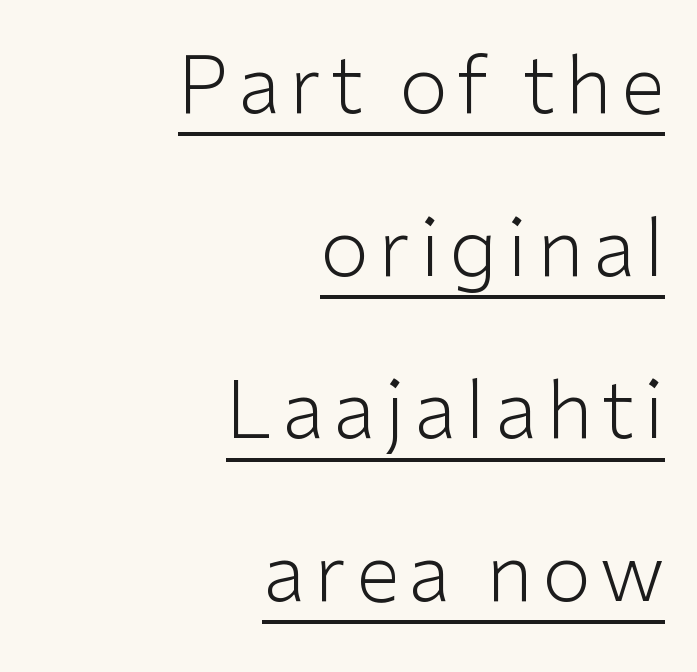
The image shows 79 px light sans-serif type, upright; set right-aligned, loose line spacing (2.06x), underlined; low stroke contrast and a medium x-height.
